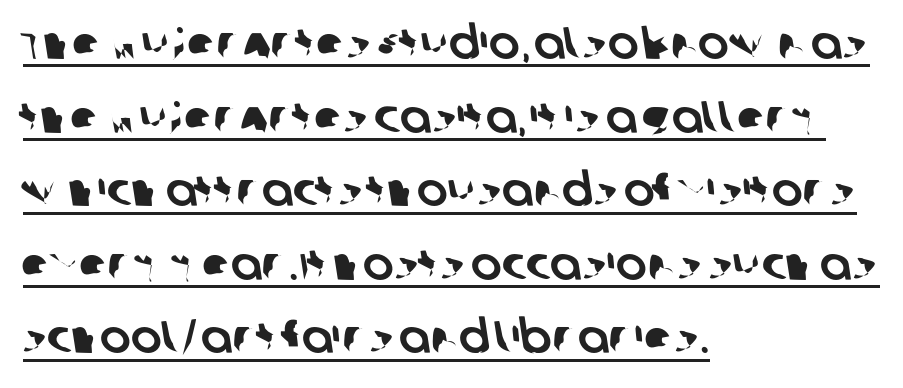
The image shows 46 px sans-serif type; set left-aligned, normal line spacing (1.6x), normal letter spacing, underlined; low stroke contrast and a large x-height.
